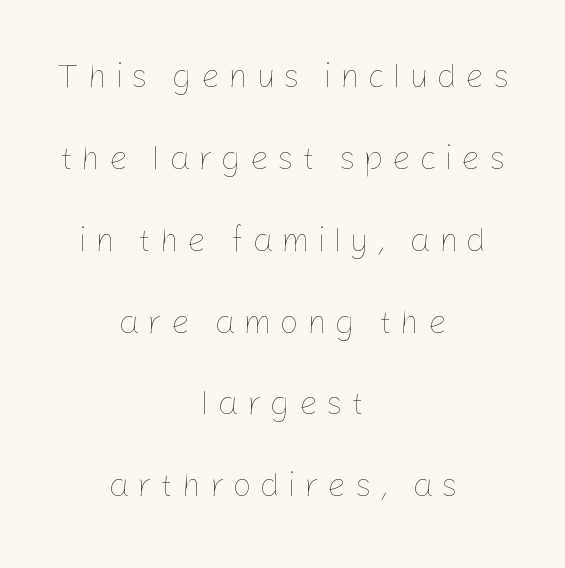
{"italic": "no", "bold": "no", "weight": "thin", "width": "normal", "stroke_contrast": "low", "x_height": "medium", "monospaced": "no", "underline": "no", "align": "center", "line_spacing": "loose", "line_spacing_ratio": 2.48, "letter_spacing": "wide", "letter_spacing_em": 0.25, "glyph_px": 33}
